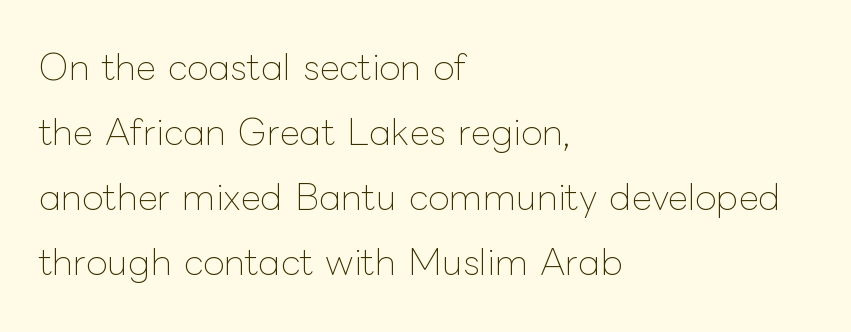
{"italic": "no", "bold": "no", "weight": "thin", "width": "normal", "stroke_contrast": "low", "x_height": "medium", "monospaced": "no", "underline": "no", "align": "left", "line_spacing_ratio": 1.86, "letter_spacing": "normal", "letter_spacing_em": 0.0, "glyph_px": 35}
